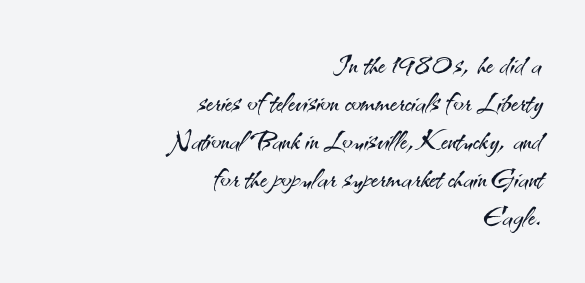
The image shows 38 px light sans-serif type; set right-aligned, tight line spacing (1.0x), normal letter spacing, not underlined; medium stroke contrast and a small x-height.
